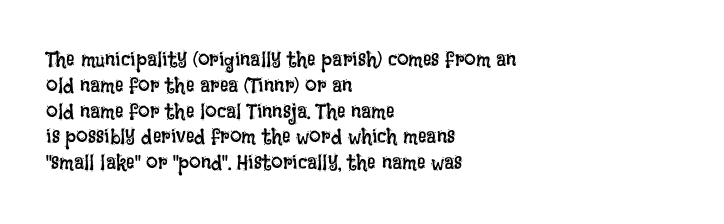
Visually the block forms a straight wall on the left and a jagged coastline on the right. This sample uses plain, unmodified letter spacing. The face looks like a standard text weight, possibly lighter. Check under the words: just untouched page. Does the lettering tilt? It doesn't — this is upright.
